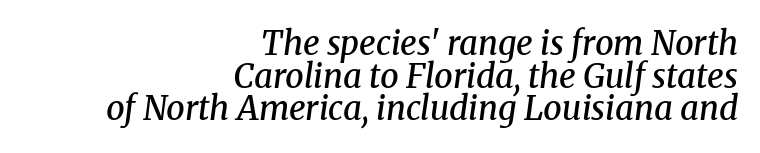
Q: Is the text bold? A: Semi-bold.
Q: Is the text italic (slanted)? A: Yes, it leans right by about 8 degrees.
Q: Is the typeface a serif or a sans-serif typeface? A: Serif.
Q: Is the text underlined? A: No.
Q: How is the paragraph aligned? A: Right-aligned.
Q: Is the spacing between letters normal or unusually wide? A: Normal.
Q: Is the spacing between lines tight, normal or loose? A: Tight.
Q: Width (condensed, normal, or wide)? A: Normal.
Q: Stroke contrast? A: Medium.
Q: x-height? A: Medium.
Q: Monospaced? A: No.
